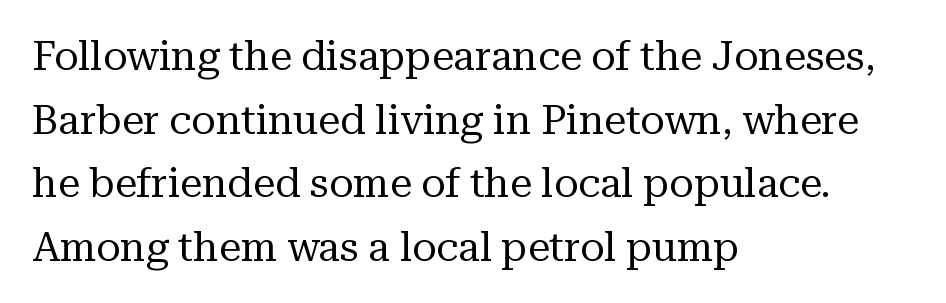
{"serif": "yes", "italic": "no", "bold": "no", "weight": "regular", "width": "normal", "stroke_contrast": "medium", "x_height": "medium", "monospaced": "no", "underline": "no", "align": "left", "line_spacing": "normal", "line_spacing_ratio": 1.59, "letter_spacing": "normal", "letter_spacing_em": 0.0, "glyph_px": 40}
